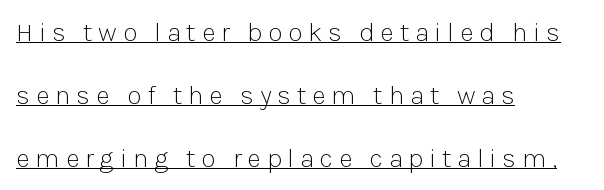
{"italic": "no", "bold": "no", "underline": "yes", "align": "left", "line_spacing": "loose", "line_spacing_ratio": 2.33, "letter_spacing": "wide", "letter_spacing_em": 0.21, "glyph_px": 27}
